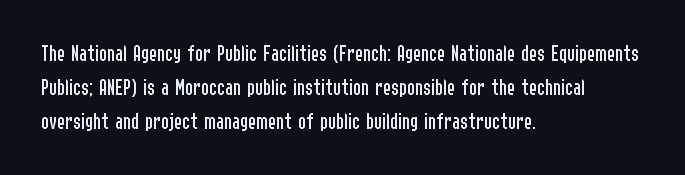
Q: Is the text bold? A: No.
Q: Is the text italic (slanted)? A: No, it is upright.
Q: Is the text underlined? A: No.
Q: How is the paragraph aligned? A: Left-aligned.
Q: Is the spacing between letters normal or unusually wide? A: Normal.
Q: Is the spacing between lines tight, normal or loose? A: Normal.
